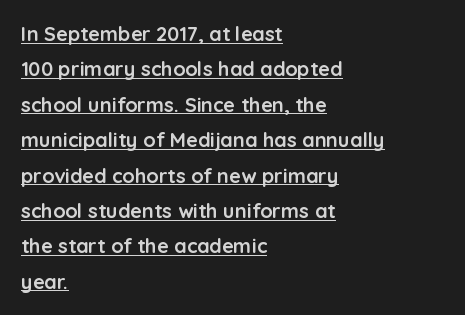
{"italic": "no", "bold": "yes", "underline": "yes", "align": "left", "line_spacing_ratio": 1.77, "letter_spacing": "normal", "letter_spacing_em": 0.0, "glyph_px": 20}
